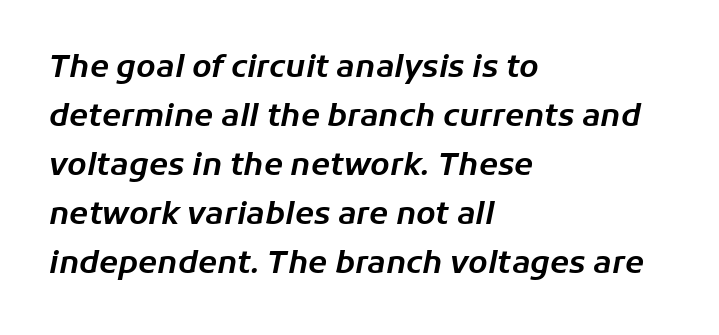
The image shows 31 px text type, italic (leaning right); set left-aligned, normal line spacing (1.58x), normal letter spacing, not underlined; low stroke contrast and a medium x-height.
